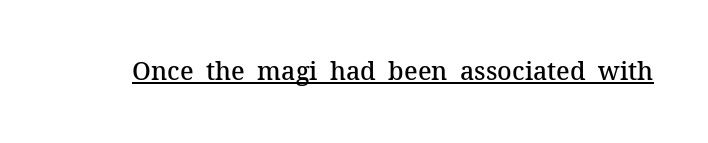
The image shows 25 px text type, upright; set normal letter spacing, underlined.
